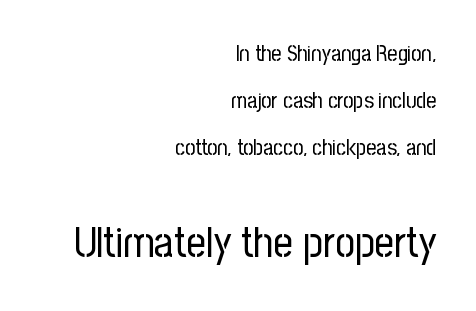
Q: Is the text bold? A: No.
Q: Is the text italic (slanted)? A: No, it is upright.
Q: Is the typeface a serif or a sans-serif typeface? A: Sans-serif.
Q: Is the text underlined? A: No.
Q: How is the paragraph aligned? A: Right-aligned.
Q: Is the spacing between letters normal or unusually wide? A: Normal.
Q: Is the spacing between lines tight, normal or loose? A: Loose.
Q: Which block of text is set in a larger size, the first (top) or the second (bottom)? A: The second (bottom) one.
Q: Width (condensed, normal, or wide)? A: Condensed.
Q: Stroke contrast? A: Low.
Q: x-height? A: Medium.
Q: Monospaced? A: No.
